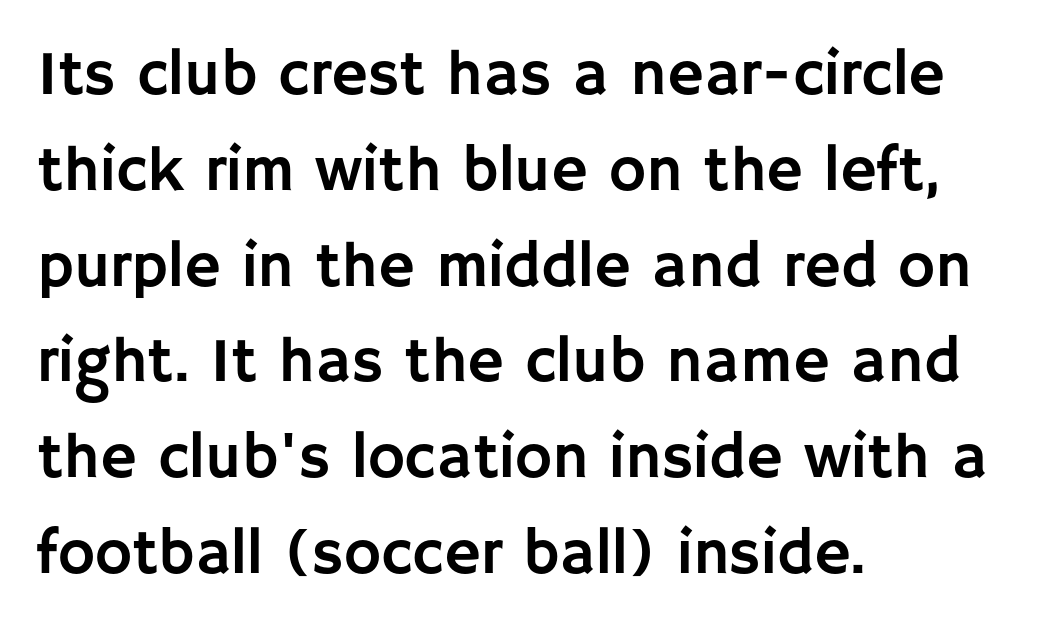
Q: Is the text italic (slanted)? A: No, it is upright.
Q: Is the typeface a serif or a sans-serif typeface? A: Sans-serif.
Q: Is the text underlined? A: No.
Q: How is the paragraph aligned? A: Left-aligned.
Q: Is the spacing between letters normal or unusually wide? A: Normal.
Q: Is the spacing between lines tight, normal or loose? A: Normal.
Q: Width (condensed, normal, or wide)? A: Normal.
Q: Stroke contrast? A: Low.
Q: x-height? A: Large.
Q: Monospaced? A: No.
